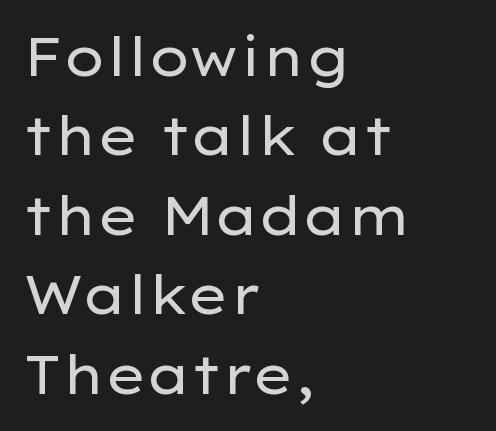
The face used here is a sans, in the tradition of grotesques and geometrics. Is the block centered? No — it sits flush against the left margin. Looks like regular typesetting: each glyph gets only the width it needs. Vertical spacing — default.
